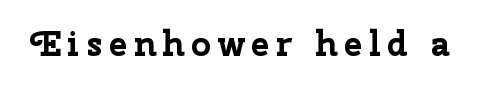
{"serif": "no", "italic": "no", "bold": "yes", "weight": "bold", "width": "normal", "stroke_contrast": "low", "x_height": "medium", "monospaced": "no", "underline": "no", "glyph_px": 35}
